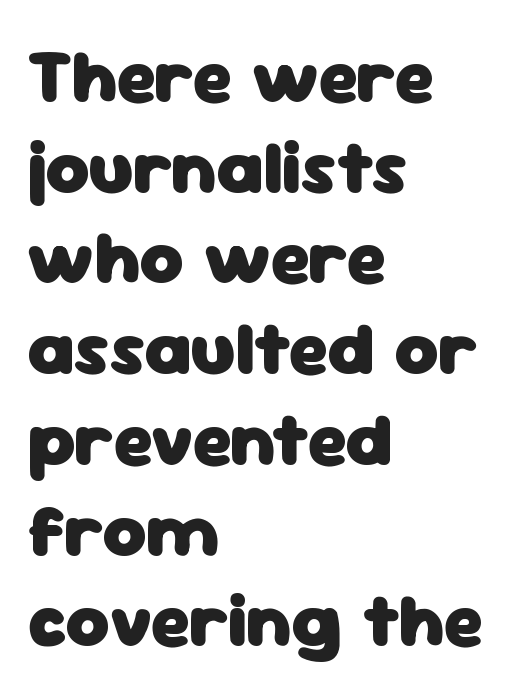
The image shows 75 px heavy sans-serif type, upright; set left-aligned, line spacing 1.21x, normal letter spacing, not underlined; low stroke contrast and a medium x-height.
